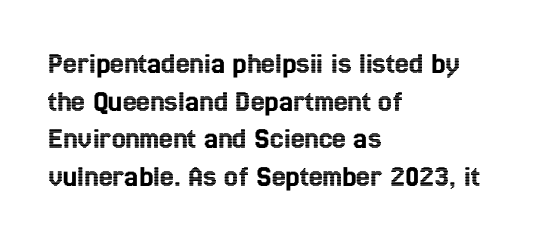
{"italic": "no", "width": "condensed", "x_height": "medium", "monospaced": "no", "underline": "no", "align": "left", "line_spacing_ratio": 1.21, "letter_spacing": "normal", "letter_spacing_em": 0.0, "glyph_px": 31}
